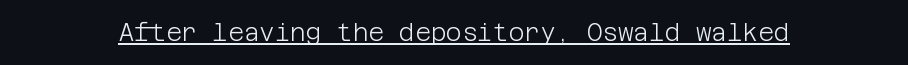
Underlined type. When letters stand straight like this, we call the style roman or upright. The line texture is even and compact thanks to regular tracking. The strokes carry an ordinary text weight at most.
